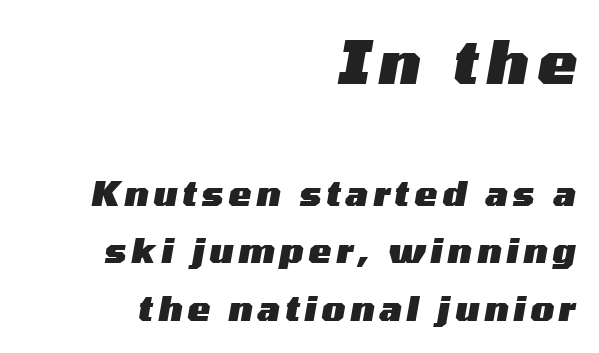
The image shows 59 px heavy, wide type, italic (leaning right); set right-aligned, normal line spacing (1.69x), not underlined; the first (top) block is 1.74x larger; medium stroke contrast and a medium x-height.
